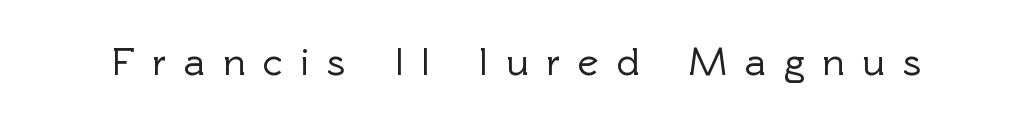
{"serif": "no", "italic": "no", "width": "normal", "x_height": "medium", "monospaced": "no", "underline": "no", "letter_spacing": "wide", "letter_spacing_em": 0.44, "glyph_px": 40}
